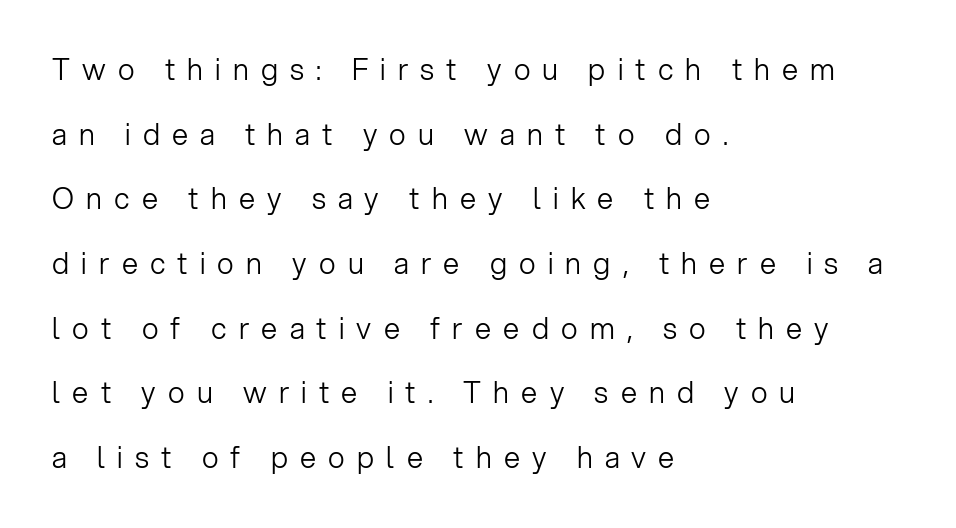
{"serif": "no", "italic": "no", "bold": "no", "weight": "light", "width": "normal", "stroke_contrast": "low", "x_height": "medium", "monospaced": "no", "underline": "no", "align": "left", "line_spacing": "loose", "line_spacing_ratio": 2.23, "letter_spacing": "wide", "letter_spacing_em": 0.42, "glyph_px": 29}
